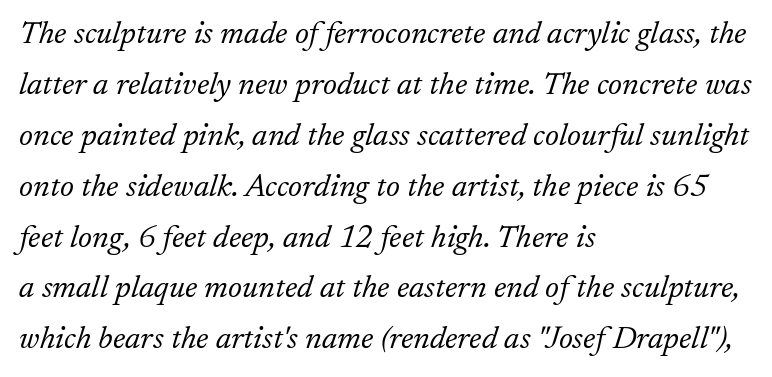
{"serif": "yes", "italic": "yes", "lean": "right", "slant_degrees": 17, "bold": "no", "weight": "light", "width": "normal", "stroke_contrast": "low", "x_height": "small", "monospaced": "no", "underline": "no", "align": "left", "line_spacing": "normal", "line_spacing_ratio": 1.59, "letter_spacing": "normal", "letter_spacing_em": 0.0, "glyph_px": 32}
